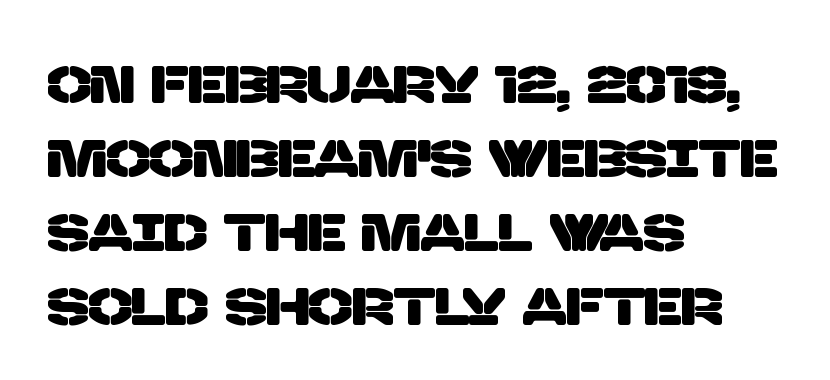
The image shows 52 px sans-serif type; set left-aligned, normal line spacing (1.42x), normal letter spacing, not underlined; low stroke contrast and a large x-height.
